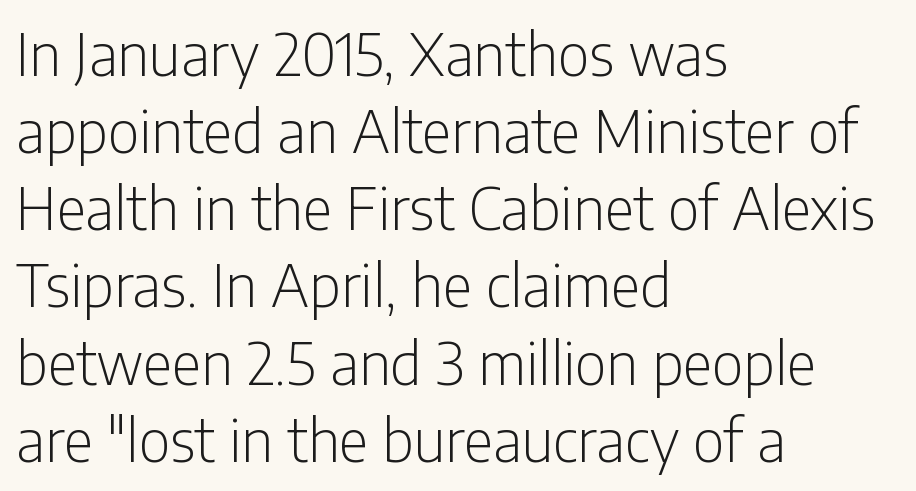
The image shows 58 px light, condensed sans-serif type, upright; set left-aligned, normal line spacing (1.33x), normal letter spacing, not underlined; low stroke contrast and a medium x-height.
